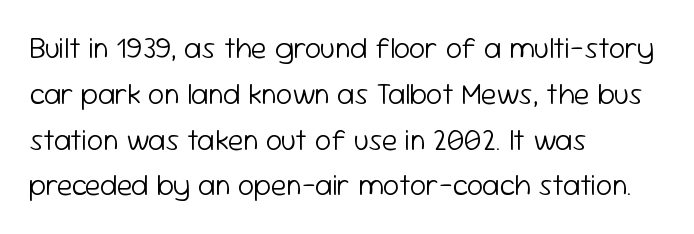
{"serif": "no", "italic": "no", "bold": "no", "weight": "light", "width": "normal", "stroke_contrast": "low", "x_height": "medium", "monospaced": "no", "underline": "no", "align": "left", "line_spacing": "normal", "line_spacing_ratio": 1.58, "letter_spacing": "normal", "letter_spacing_em": 0.0, "glyph_px": 29}
